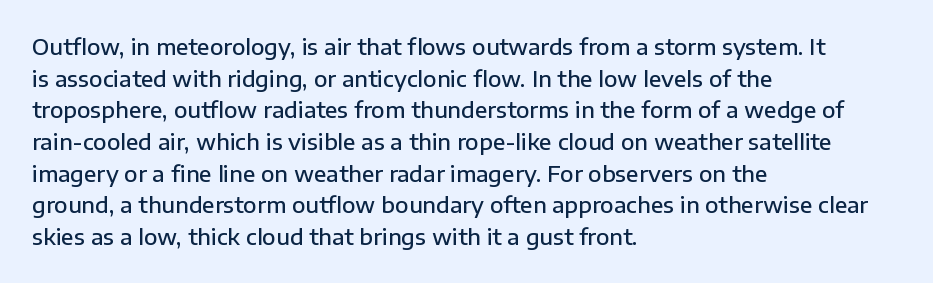
The passage shown stacks its lines at a standard gap. Beneath every word, the page is bare. The compositor pushed each line to the left boundary. Tall strokes in this sample are plumb rather than angled.
